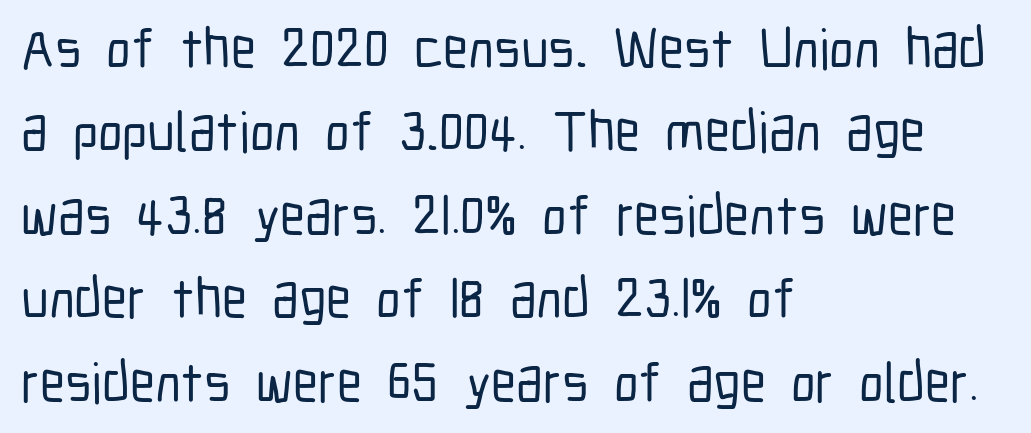
Q: Is the text italic (slanted)? A: No, it is upright.
Q: Is the typeface a serif or a sans-serif typeface? A: Sans-serif.
Q: Is the text underlined? A: No.
Q: How is the paragraph aligned? A: Left-aligned.
Q: Is the spacing between letters normal or unusually wide? A: Normal.
Q: Is the spacing between lines tight, normal or loose? A: Normal.
Q: Width (condensed, normal, or wide)? A: Condensed.
Q: Stroke contrast? A: Low.
Q: x-height? A: Medium.
Q: Monospaced? A: No.
